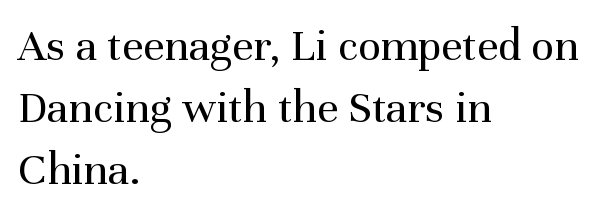
The image shows 47 px regular-weight serif type, upright; set left-aligned, normal line spacing (1.32x), normal letter spacing, not underlined; medium stroke contrast and a medium x-height.
